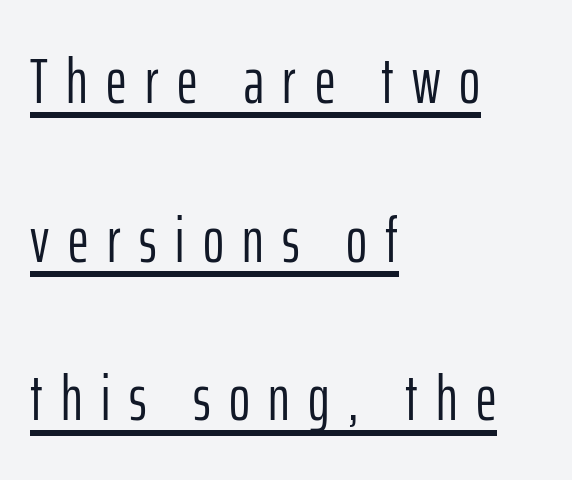
Letter spacing: wide. Compared with a centered layout, this one pins lines to the left instead. Caption: face not bold, strokes unweighted. Grotesque or geometric, the face here clearly has no serifs. Note the varied advance widths — an 'i' is clearly narrower than an 'm'. The passage shown is underscored from start to finish.
